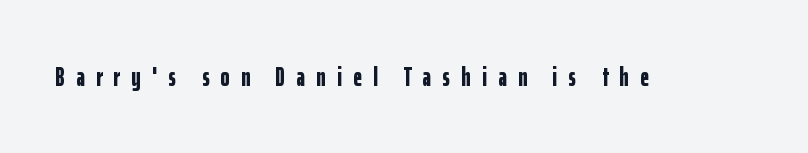
Q: Is the text bold? A: Yes.
Q: Is the text italic (slanted)? A: No, it is upright.
Q: Is the text underlined? A: No.
Q: Is the spacing between letters normal or unusually wide? A: Unusually wide.
